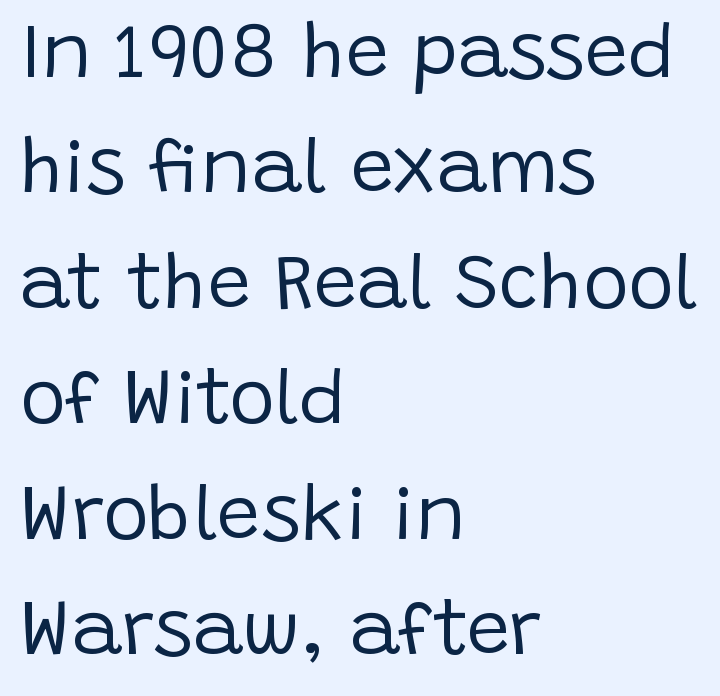
Is this a heavy cut? Hardly; it is regular or lighter. Check under the words: just untouched page. Do the characters align in a grid? No, the font is proportional. Examine the stroke ends and you'll find no serifs. In terms of letterspacing, this is plain default setting.
